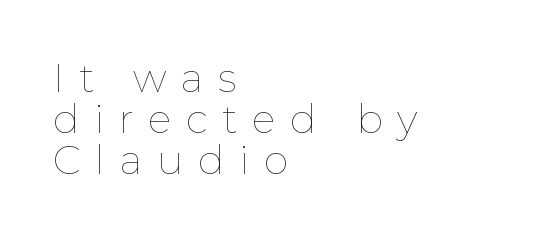
Q: Is the text bold? A: No.
Q: Is the text italic (slanted)? A: No, it is upright.
Q: Is the text underlined? A: No.
Q: How is the paragraph aligned? A: Left-aligned.
Q: Is the spacing between letters normal or unusually wide? A: Unusually wide.
Q: Is the spacing between lines tight, normal or loose? A: Tight.
Q: Width (condensed, normal, or wide)? A: Normal.
Q: Stroke contrast? A: Low.
Q: x-height? A: Medium.
Q: Monospaced? A: No.
